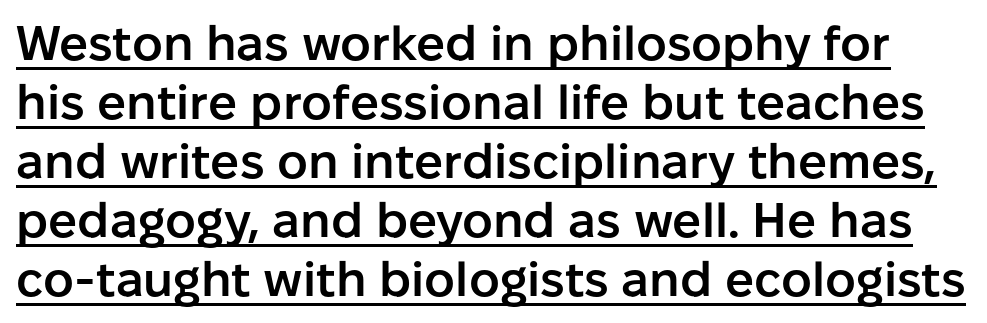
{"serif": "no", "italic": "no", "bold": "semi", "weight": "semibold", "width": "normal", "stroke_contrast": "low", "x_height": "medium", "monospaced": "no", "underline": "yes", "line_spacing_ratio": 1.23, "letter_spacing": "normal", "letter_spacing_em": 0.0, "glyph_px": 48}
